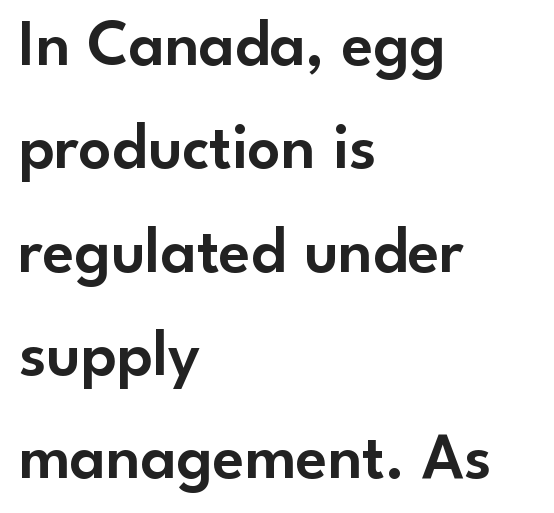
This sample keeps an unexceptional amount of space between lines. Horizontal alignment here is leftward, the default for most running prose. This sample has the flowing, uneven cadence of proportional lettering. You can tell from the bare stems that sans-serif type was used. Every character sits straight up, as roman type does. Just letters on the line, the space beneath them empty.
